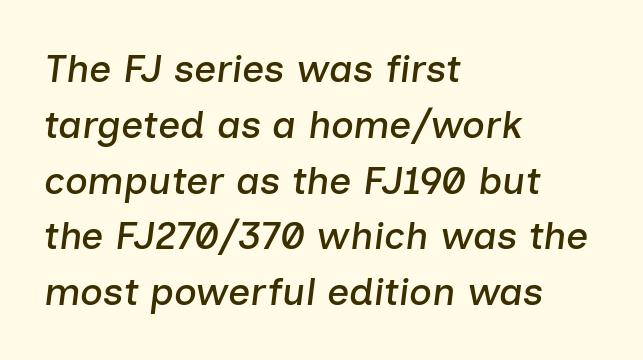
The text carries the slant typical of an italic or oblique font. This sample uses plain, unmodified letter spacing. Rule under the text: the space is simply empty. The setting favours the left margin, as ordinary paragraphs usually do.
